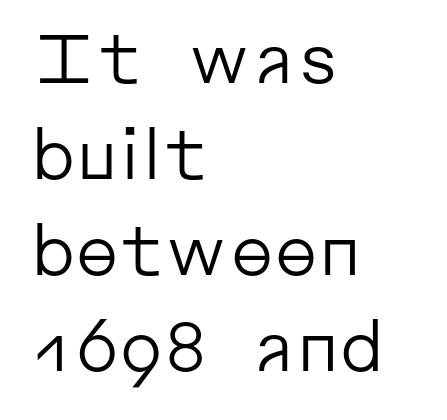
Q: Is the text bold? A: No.
Q: Is the text italic (slanted)? A: No, it is upright.
Q: Is the typeface a serif or a sans-serif typeface? A: Sans-serif.
Q: Is the text underlined? A: No.
Q: How is the paragraph aligned? A: Left-aligned.
Q: Is the spacing between letters normal or unusually wide? A: Normal.
Q: Is the spacing between lines tight, normal or loose? A: Normal.
Q: Width (condensed, normal, or wide)? A: Normal.
Q: Stroke contrast? A: Low.
Q: x-height? A: Medium.
Q: Monospaced? A: No.
